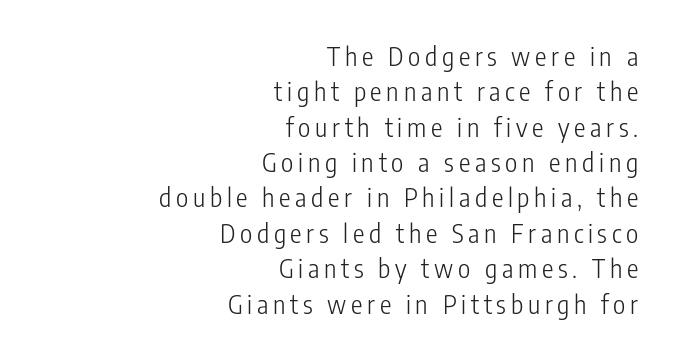
The image shows 26 px text type, upright; set right-aligned, normal line spacing (1.36x), not underlined.
